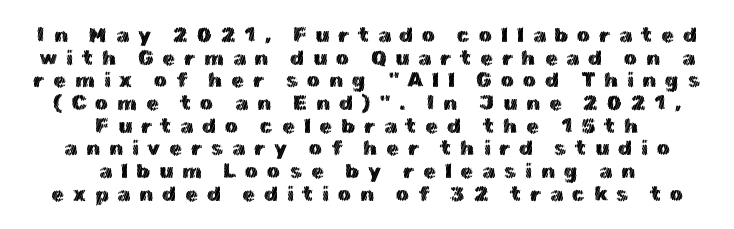
{"italic": "no", "underline": "no", "align": "center", "line_spacing": "tight", "line_spacing_ratio": 1.08, "letter_spacing": "wide", "letter_spacing_em": 0.42, "glyph_px": 21}
